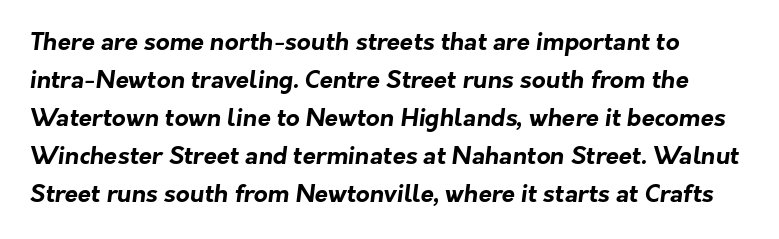
Does the weight exceed regular? Yes, all the way to bold. The specimen omits any rule beneath the text block's lines. The lines sit at an ordinary, default distance from one another. The gaps between neighbouring characters are ordinary and unremarkable.
